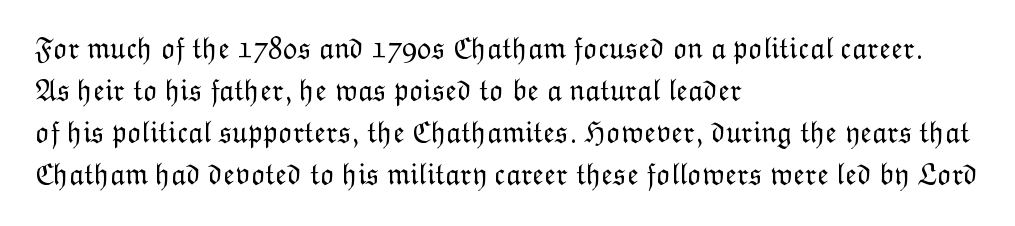
One-word summary of the alignment: left. Honestly, the row spacing looks completely unremarkable. Ordinary non-slanted type is in use. No letter is thick-stroked: the sample isn't bold. Check the space under the baseline: it is left empty.
